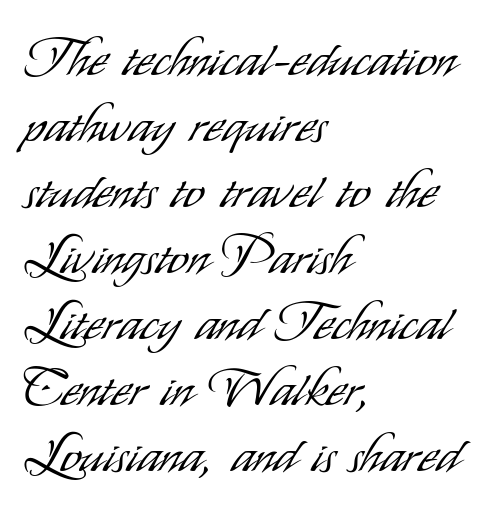
{"serif": "no", "bold": "no", "weight": "light", "width": "condensed", "stroke_contrast": "low", "x_height": "small", "monospaced": "no", "underline": "no", "align": "left", "line_spacing": "normal", "line_spacing_ratio": 1.27, "letter_spacing": "normal", "letter_spacing_em": 0.0, "glyph_px": 52}
